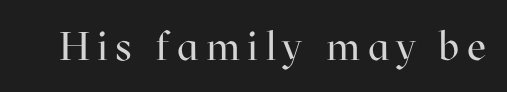
{"serif": "yes", "italic": "no", "bold": "no", "weight": "regular", "width": "normal", "stroke_contrast": "high", "x_height": "medium", "monospaced": "no", "underline": "no", "glyph_px": 40}
